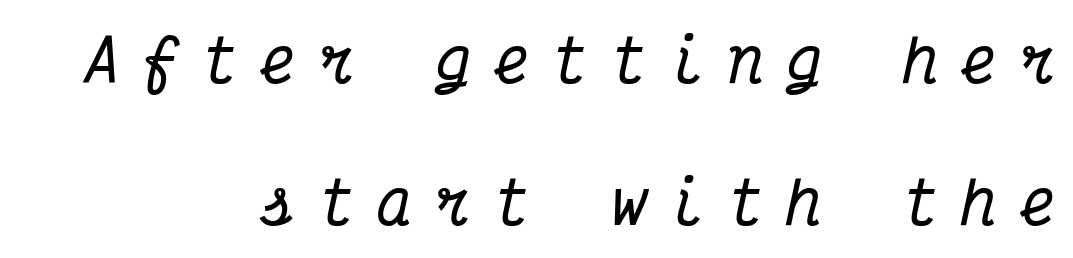
Q: Is the text italic (slanted)? A: Yes, it leans right by about 12 degrees.
Q: Is the typeface a serif or a sans-serif typeface? A: Serif.
Q: Is the text underlined? A: No.
Q: How is the paragraph aligned? A: Right-aligned.
Q: Is the spacing between letters normal or unusually wide? A: Unusually wide.
Q: Is the spacing between lines tight, normal or loose? A: Loose.
Q: Width (condensed, normal, or wide)? A: Condensed.
Q: Stroke contrast? A: Medium.
Q: x-height? A: Medium.
Q: Monospaced? A: Yes.
